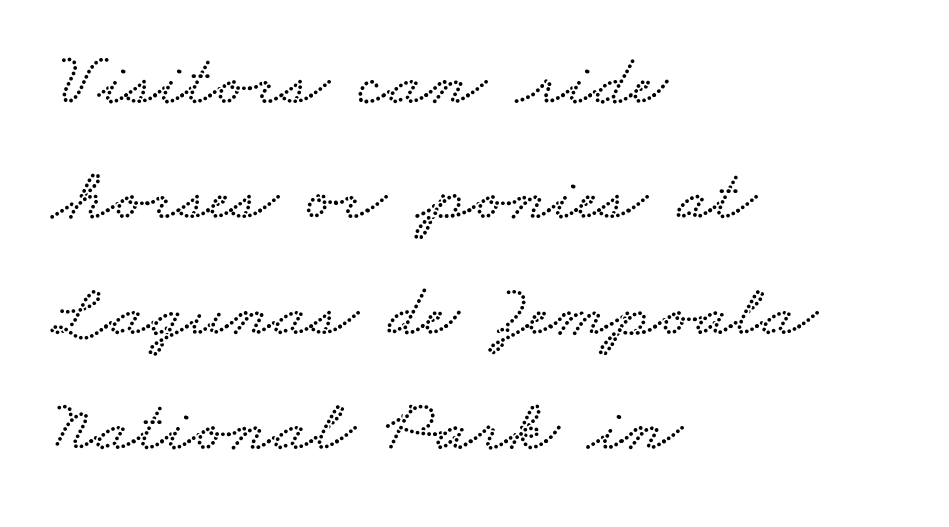
{"width": "wide", "stroke_contrast": "low", "x_height": "small", "monospaced": "no", "underline": "no", "align": "left", "line_spacing": "normal", "line_spacing_ratio": 1.54, "letter_spacing": "normal", "letter_spacing_em": 0.0, "glyph_px": 75}
